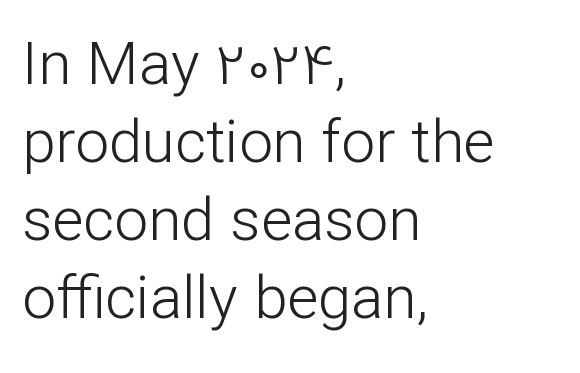
The image shows 60 px light sans-serif type, upright; set left-aligned, normal line spacing (1.3x), normal letter spacing, not underlined; low stroke contrast and a medium x-height.
